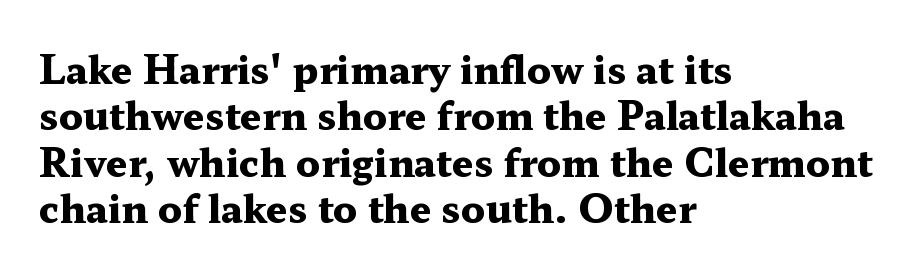
Q: Is the text bold? A: Yes.
Q: Is the text italic (slanted)? A: No, it is upright.
Q: Is the typeface a serif or a sans-serif typeface? A: Serif.
Q: Is the text underlined? A: No.
Q: How is the paragraph aligned? A: Left-aligned.
Q: Is the spacing between letters normal or unusually wide? A: Normal.
Q: Width (condensed, normal, or wide)? A: Wide.
Q: Stroke contrast? A: Medium.
Q: x-height? A: Medium.
Q: Monospaced? A: No.
